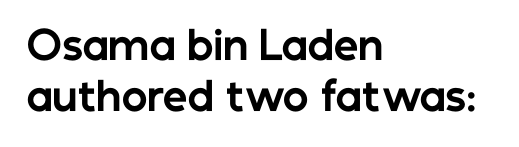
The image shows 39 px bold sans-serif type, upright; set left-aligned, normal line spacing (1.3x), normal letter spacing, not underlined; low stroke contrast and a medium x-height.
